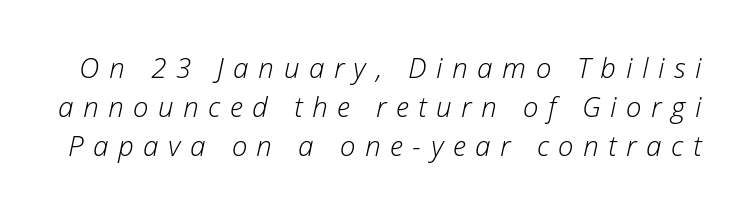
The tracking reads as deliberately expanded to a designer's eye. A light-to-regular cut is what we see here. Quick note: underline off. The passage shown is typed in a proportional face where columns would drift. Compared with typical paragraphs, the rows here are spaced about the same. The passage shown leans; its letterforms are oblique.
